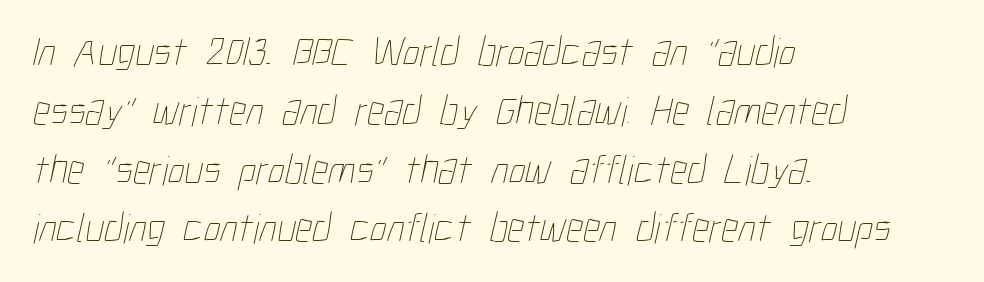
Q: Is the text bold? A: No.
Q: Is the text underlined? A: No.
Q: How is the paragraph aligned? A: Left-aligned.
Q: Is the spacing between letters normal or unusually wide? A: Normal.
Q: Is the spacing between lines tight, normal or loose? A: Normal.
Q: Width (condensed, normal, or wide)? A: Condensed.
Q: Stroke contrast? A: Low.
Q: x-height? A: Medium.
Q: Monospaced? A: No.
